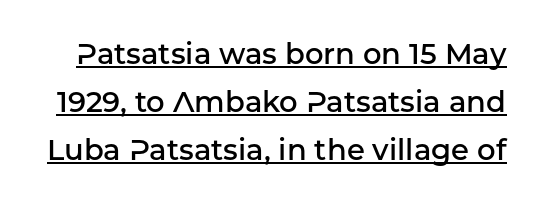
This is the regular roman posture of the typeface. Are there feet on the stems? There aren't — it's a sans. Emphasis is given by a line drawn under the lettering. Stroke thickness is moderately raised; the sample reads as semibold. Look at the tracking — it's just the regular setting, nothing added. Proportional: the letters do not fall into vertical columns.
